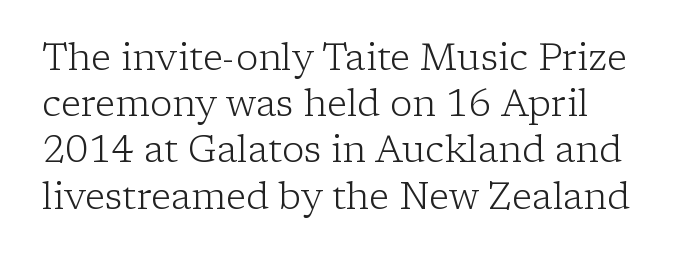
The leading is moderate, giving the passage an even texture. Letter spacing: default. The foot of each line stays bare and open. Weight: not bold — regular or lighter. The passage shown is typeset with a serif family.
